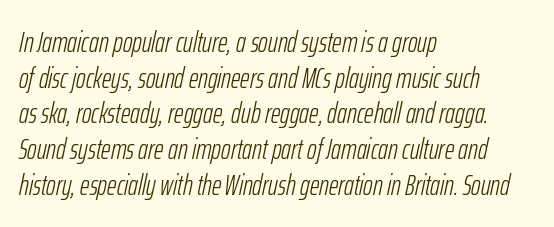
Bold? No — there's no thickening of the strokes. Varying glyph widths throughout — classic text-font behaviour. The specimen reads as italic at a glance. Characters follow at the spacing the type designer built in. Clear beneath every line of the passage.
